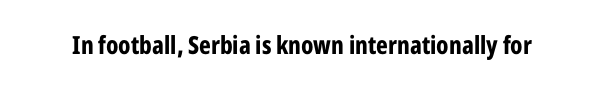
{"italic": "no", "bold": "yes", "underline": "no", "letter_spacing": "normal", "letter_spacing_em": 0.0, "glyph_px": 25}
